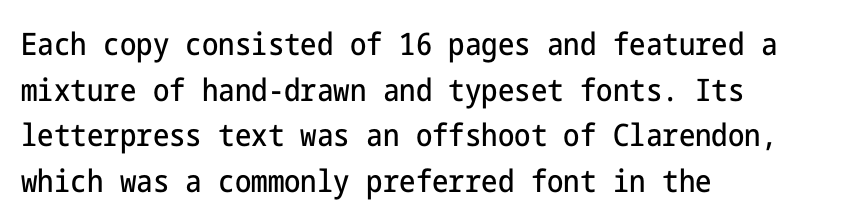
The image shows 31 px condensed sans-serif type, upright; set left-aligned, normal line spacing (1.47x), normal letter spacing, not underlined; low stroke contrast and a medium x-height.
